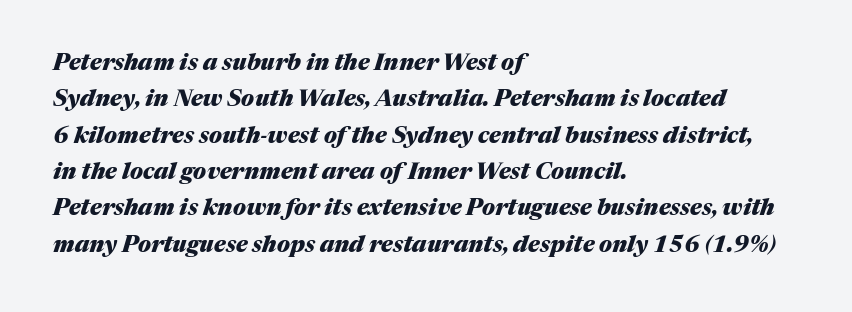
Q: Is the text bold? A: Yes.
Q: Is the text italic (slanted)? A: Yes, it leans right by about 17 degrees.
Q: Is the text underlined? A: No.
Q: How is the paragraph aligned? A: Left-aligned.
Q: Is the spacing between letters normal or unusually wide? A: Normal.
Q: Is the spacing between lines tight, normal or loose? A: Normal.
